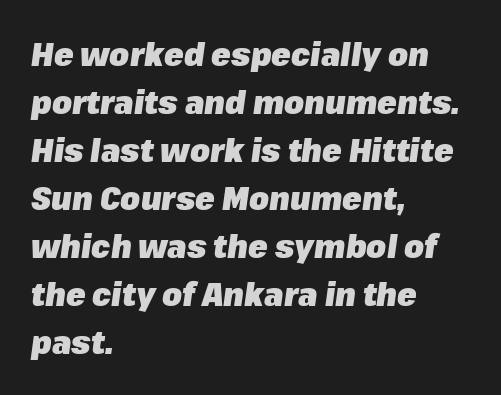
The image shows 32 px heavy type, italic (leaning right); set left-aligned, normal line spacing (1.5x), normal letter spacing, not underlined; low stroke contrast and a medium x-height.
